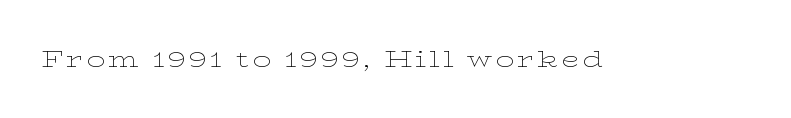
Honestly, there is no underline to notice here at all. This is roman type, the default non-slanted kind. Weight: not bold — regular or lighter.
